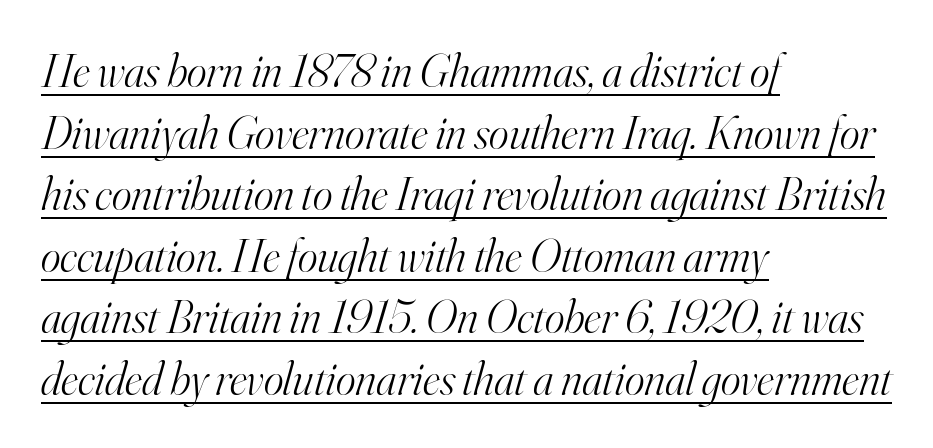
Q: Is the text bold? A: No.
Q: Is the text italic (slanted)? A: Yes, it leans right by about 16 degrees.
Q: Is the typeface a serif or a sans-serif typeface? A: Serif.
Q: Is the text underlined? A: Yes.
Q: How is the paragraph aligned? A: Left-aligned.
Q: Is the spacing between letters normal or unusually wide? A: Normal.
Q: Is the spacing between lines tight, normal or loose? A: Normal.
Q: Width (condensed, normal, or wide)? A: Normal.
Q: Stroke contrast? A: High.
Q: x-height? A: Small.
Q: Monospaced? A: No.
